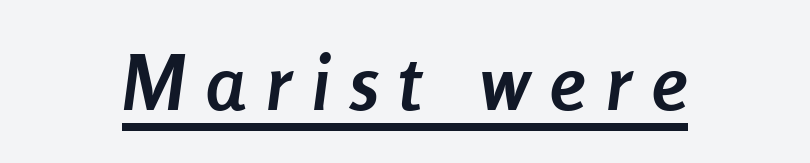
Q: Is the text bold? A: Yes.
Q: Is the text italic (slanted)? A: Yes, it leans right by about 8 degrees.
Q: Is the text underlined? A: Yes.
Q: Is the spacing between letters normal or unusually wide? A: Unusually wide.
Q: Width (condensed, normal, or wide)? A: Condensed.
Q: Stroke contrast? A: Low.
Q: x-height? A: Medium.
Q: Monospaced? A: No.
